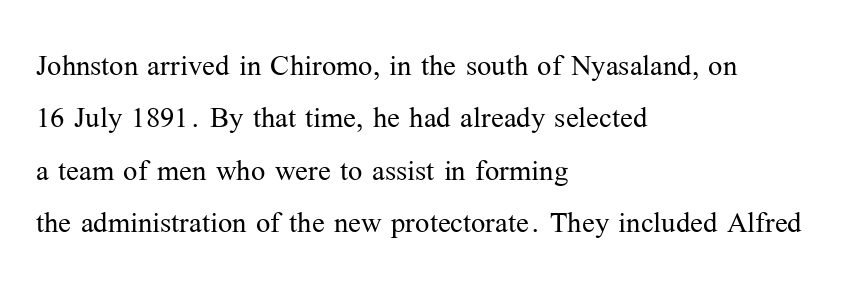
Q: Is the text bold? A: No.
Q: Is the text italic (slanted)? A: No, it is upright.
Q: Is the typeface a serif or a sans-serif typeface? A: Serif.
Q: Is the text underlined? A: No.
Q: How is the paragraph aligned? A: Left-aligned.
Q: Is the spacing between letters normal or unusually wide? A: Normal.
Q: Is the spacing between lines tight, normal or loose? A: Normal.
Q: Width (condensed, normal, or wide)? A: Normal.
Q: Stroke contrast? A: Medium.
Q: x-height? A: Medium.
Q: Monospaced? A: No.
